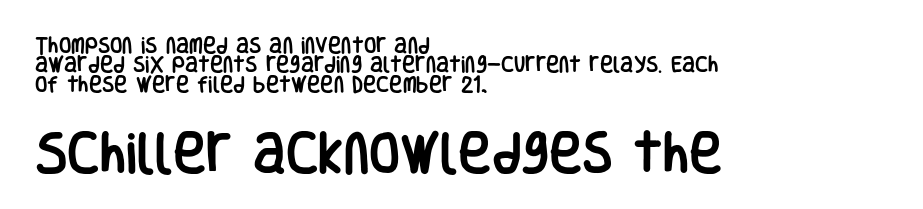
The image shows 45 px condensed sans-serif type, upright; set left-aligned, tight line spacing (1.07x), normal letter spacing, not underlined; the second (bottom) block is 2.5x larger; low stroke contrast and a large x-height.
